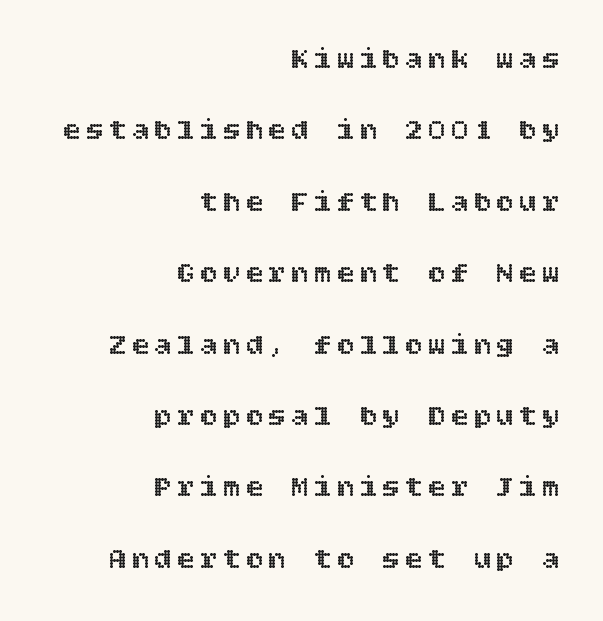
The image shows 30 px text type, upright; set right-aligned, loose line spacing (2.38x), not underlined; a large x-height.
